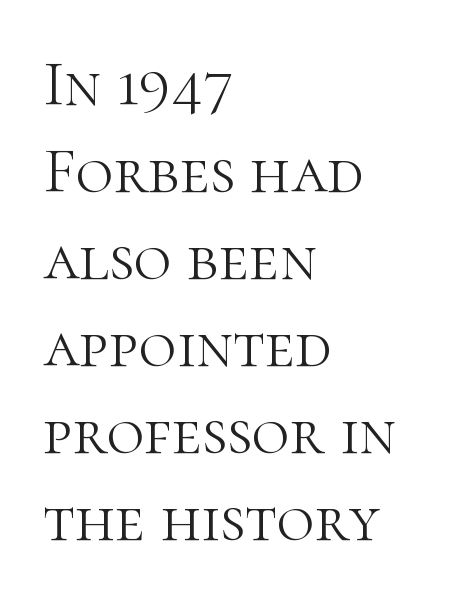
{"serif": "yes", "italic": "no", "bold": "no", "weight": "light", "width": "normal", "stroke_contrast": "high", "x_height": "medium", "monospaced": "no", "underline": "no", "align": "left", "line_spacing": "normal", "line_spacing_ratio": 1.34, "letter_spacing": "normal", "letter_spacing_em": 0.0, "glyph_px": 65}
